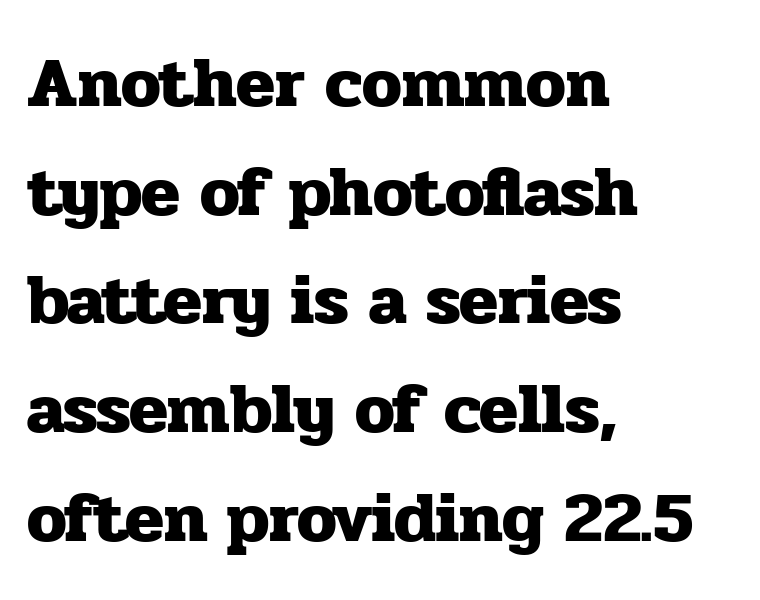
The image shows 71 px heavy serif type, upright; set left-aligned, normal line spacing (1.53x), normal letter spacing, not underlined; low stroke contrast and a medium x-height.
